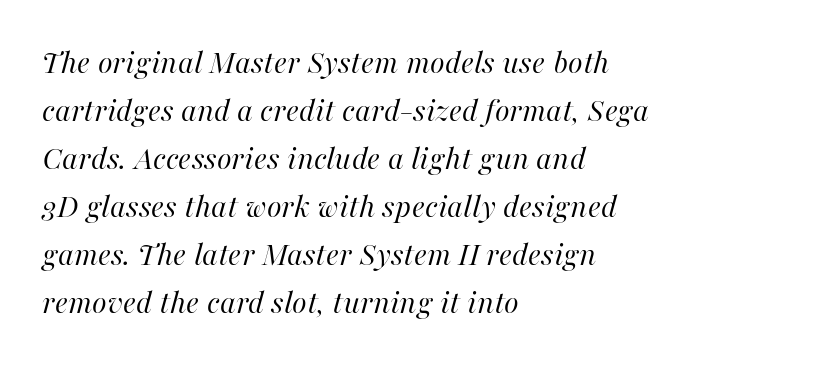
Is the stroke heavy? The answer is a plain regular-or-lighter. Note the varied advance widths — an 'i' is clearly narrower than an 'm'. Each line starts at the same left margin while the right side varies. Between one letter and the next there's only the usual sliver of space. Whoever set this chose a conventional vertical rhythm.
